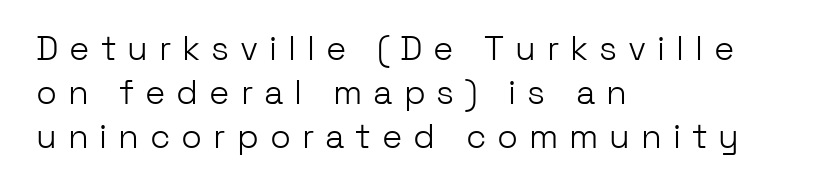
Substantial extra tracking has been applied to these lines. The specimen omits any rule beneath the text block's lines. Leading: standard. Compared with a centered layout, this one pins lines to the left instead. This sample uses an upright cut, with every glyph sitting square on the baseline. The font is comparable to plain body text, perhaps lighter.
